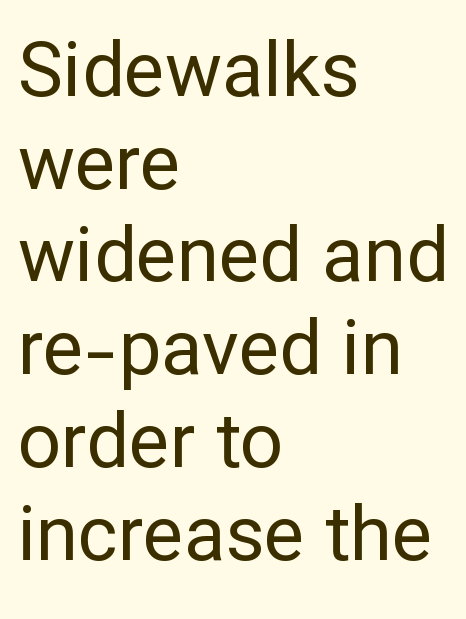
The image shows 76 px regular-weight sans-serif type, upright; set left-aligned, line spacing 1.22x, normal letter spacing, not underlined; low stroke contrast and a medium x-height.
